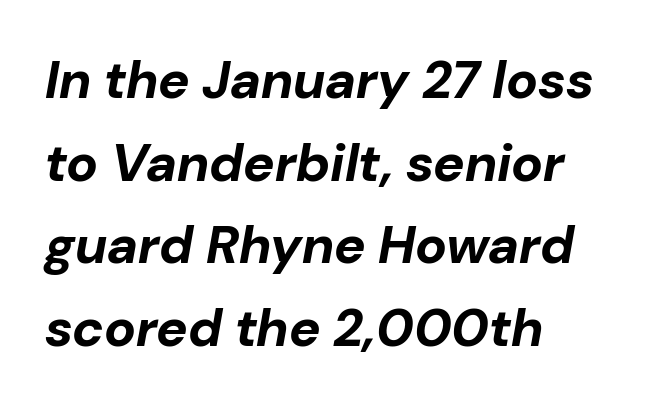
Rows of type keep a routine distance in the vertical direction. The paragraph shown leans on its left margin. Look at the stroke-to-counter ratio: heavy, a bold. Each row of text sits above clean, open space. Proportional: the letters do not fall into vertical columns. This rendering leaves character spacing at its baseline value.
